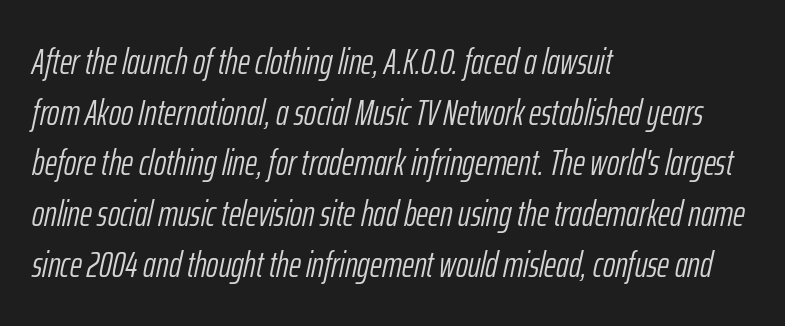
Q: Is the text bold? A: No.
Q: Is the text italic (slanted)? A: Yes, it leans right by about 12 degrees.
Q: Is the text underlined? A: No.
Q: How is the paragraph aligned? A: Left-aligned.
Q: Is the spacing between letters normal or unusually wide? A: Normal.
Q: Is the spacing between lines tight, normal or loose? A: Normal.
Q: Width (condensed, normal, or wide)? A: Condensed.
Q: Stroke contrast? A: Low.
Q: x-height? A: Medium.
Q: Monospaced? A: No.
